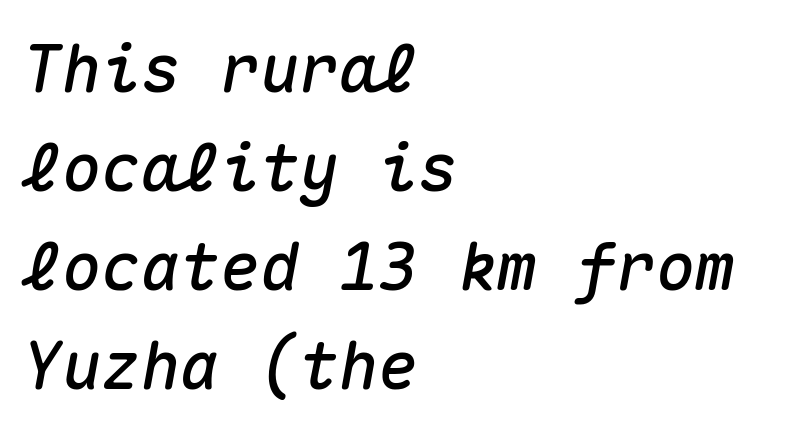
Q: Is the text italic (slanted)? A: Yes, it leans right by about 10 degrees.
Q: Is the text underlined? A: No.
Q: How is the paragraph aligned? A: Left-aligned.
Q: Is the spacing between letters normal or unusually wide? A: Normal.
Q: Is the spacing between lines tight, normal or loose? A: Normal.
Q: Width (condensed, normal, or wide)? A: Normal.
Q: Stroke contrast? A: Medium.
Q: x-height? A: Medium.
Q: Monospaced? A: Yes.
